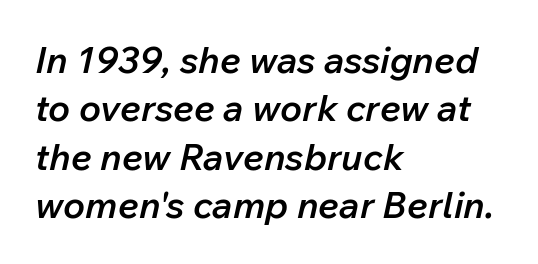
The image shows 37 px semibold type, italic (leaning right); set left-aligned, normal line spacing (1.31x), normal letter spacing, not underlined; low stroke contrast and a medium x-height.
